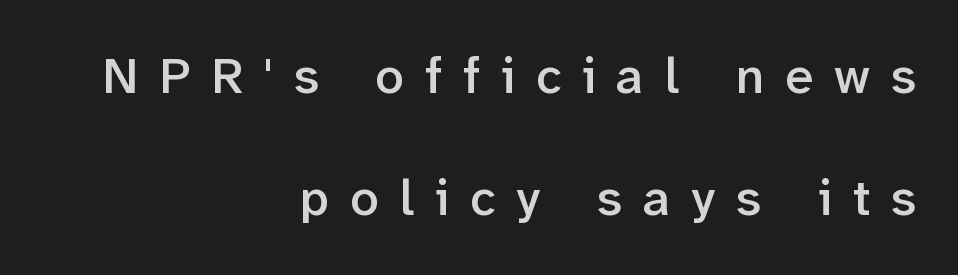
These lines were composed using upright roman letters. Examine the stroke ends and you'll find no serifs. Tracking value appears strongly positive — letters spread wide. Teacher's note: observe the even right margin — that is flush-right alignment. Widely set lines give the paragraph a tall, airy silhouette. The rendering uses a semibold face; strokes are thickened but not to full bold.
